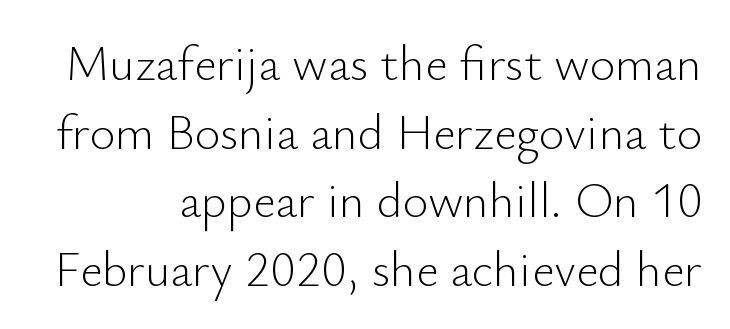
Each row of text sits above clean, open space. Every character sits straight up, as roman type does. Weight class: somewhere from thin through regular. A typesetter would call this zero additional tracking. Is there much room between lines? A standard amount, neither cramped nor airy. The rendering uses natural spacing where letterforms have individual widths.
